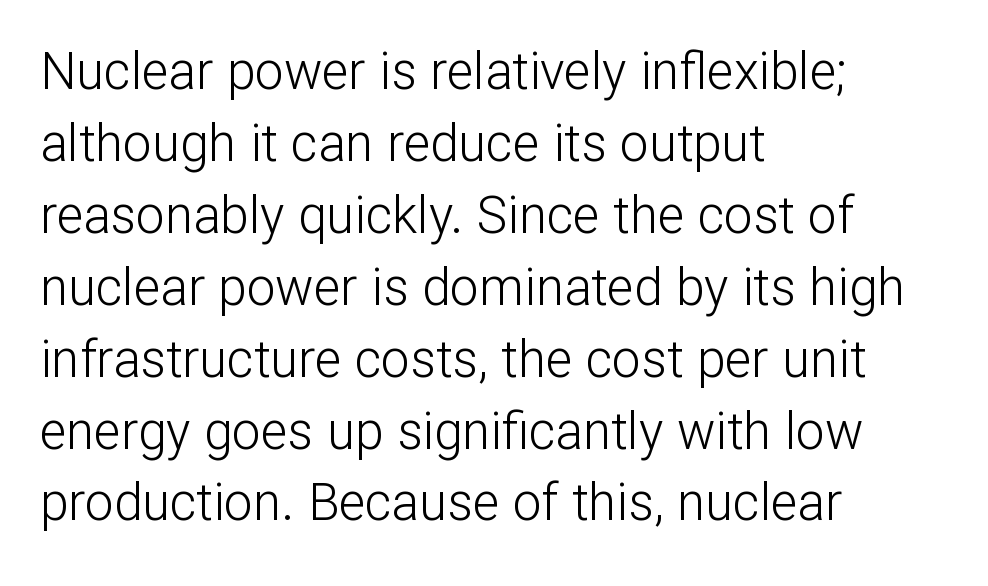
{"serif": "no", "italic": "no", "bold": "no", "weight": "light", "width": "normal", "stroke_contrast": "low", "x_height": "medium", "monospaced": "no", "underline": "no", "align": "left", "line_spacing": "normal", "line_spacing_ratio": 1.41, "letter_spacing": "normal", "letter_spacing_em": 0.0, "glyph_px": 51}
